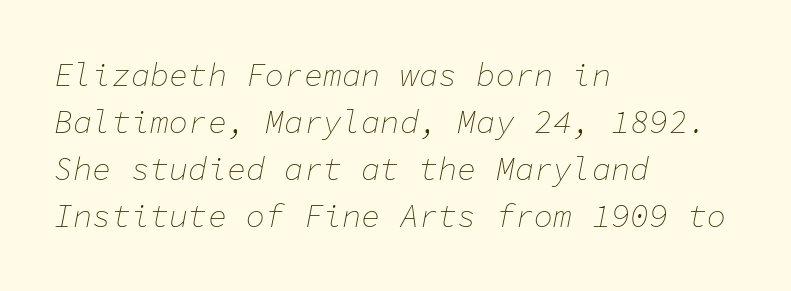
The image shows 32 px thin type, italic (leaning right), monospaced; set left-aligned, normal line spacing (1.47x), normal letter spacing, not underlined; low stroke contrast and a medium x-height.
